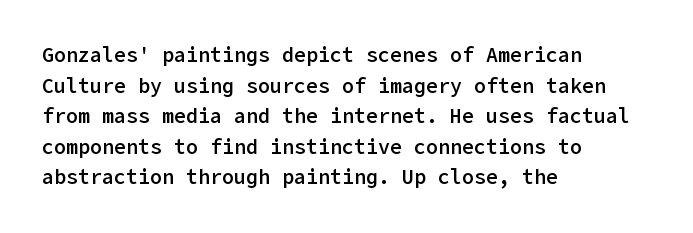
This rendering features lettering with no underline. Students, observe: this is what conventionally led text looks like. Students, note that the glyphs here touch the page at normal intervals. The specimen reads as upright at a glance.
